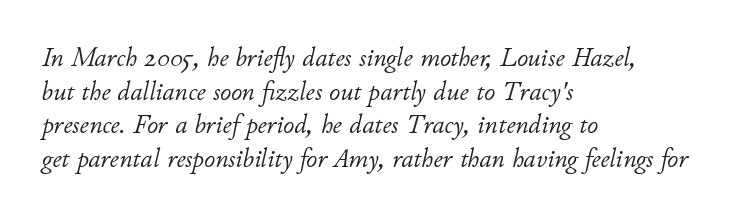
Q: Is the text bold? A: No.
Q: Is the text italic (slanted)? A: Yes, it leans right by about 11 degrees.
Q: Is the text underlined? A: No.
Q: How is the paragraph aligned? A: Left-aligned.
Q: Is the spacing between letters normal or unusually wide? A: Normal.
Q: Is the spacing between lines tight, normal or loose? A: Normal.
